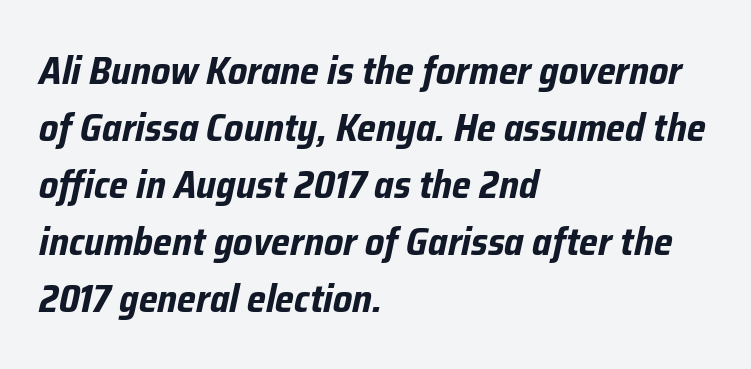
The image shows 39 px bold, condensed type, italic (leaning right); set left-aligned, normal line spacing (1.46x), normal letter spacing, not underlined; low stroke contrast and a medium x-height.
